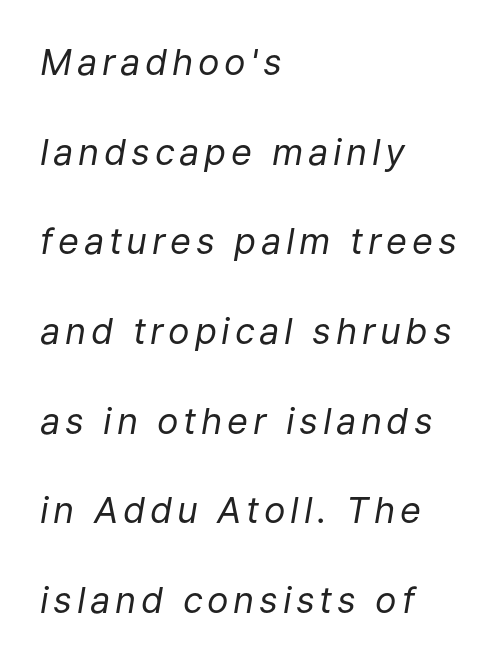
{"italic": "yes", "lean": "right", "slant_degrees": 9, "bold": "no", "weight": "regular", "width": "normal", "stroke_contrast": "low", "x_height": "medium", "monospaced": "no", "underline": "no", "align": "left", "line_spacing": "loose", "line_spacing_ratio": 2.49, "glyph_px": 36}
